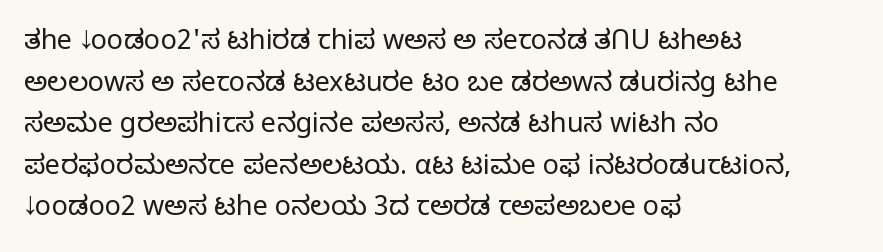
{"italic": "no", "bold": "no", "underline": "no", "align": "left", "line_spacing": "normal", "line_spacing_ratio": 1.54, "letter_spacing": "normal", "letter_spacing_em": 0.0, "glyph_px": 27}
